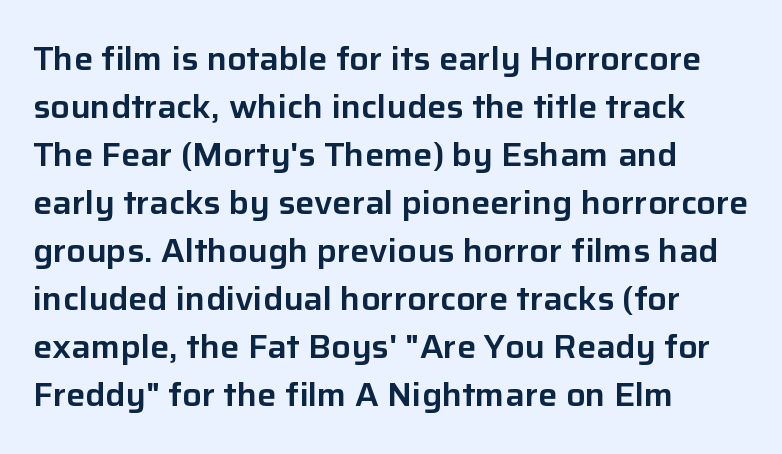
Notice how the stems are strictly vertical — no italics here. If you drew a ruler down the left edge, every line would touch it. You can tell from the bare stems that sans-serif type was used. Does extra space separate the letters? No, they use regular spacing. The leading is moderate, giving the passage an even texture. The zone under the glyphs is completely vacant.
